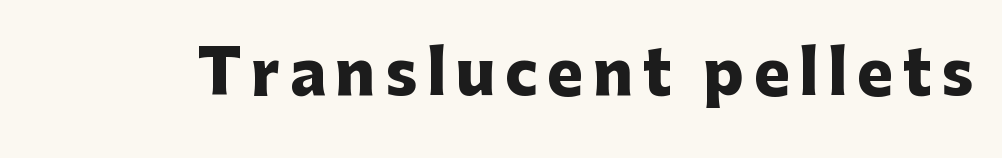
The image shows 60 px heavy sans-serif type, upright; set not underlined; low stroke contrast and a medium x-height.
